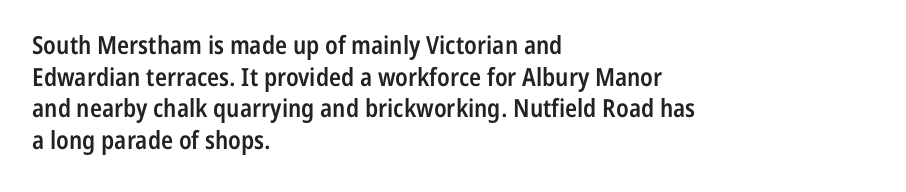
A semibold gives these letters moderate extra thickness, short of bold. The vertical gap from one line to the next is medium. The axis of the letterforms is exactly vertical. A typesetter would call this zero additional tracking. Plain, unruled lines of type. Leftover space on each line is placed entirely after the last word.
